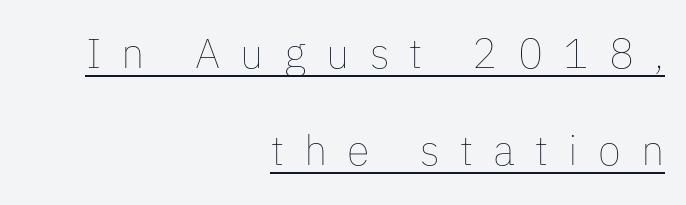
Nothing heavy about these letters — not bold at all. Where is the straight margin? On the right. Is there any slant? The stems are plumb. Beneath each row of characters lies a ruled line. One glance says open: line gaps are wider than usual. A typesetter would call this proportional, since set widths differ per character.
